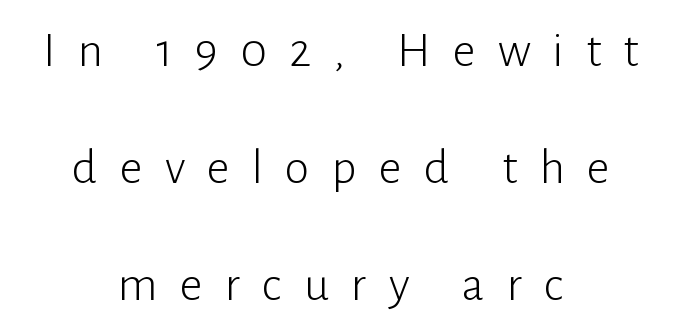
The image shows 50 px light sans-serif type, upright; set centered, loose line spacing (2.34x), unusually wide letter spacing (+0.44 em), not underlined; low stroke contrast and a medium x-height.
